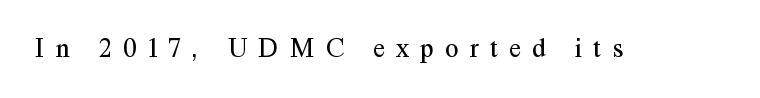
The image shows 27 px text type, upright; set unusually wide letter spacing (+0.42 em), not underlined.
